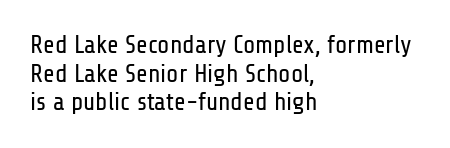
The lettering stays uniformly vertical, giving the passage a roman look. Weight: not bold — regular or lighter. Reading down the column, the eye jumps only a short way to each next line. Underlining? Definitely not there.
